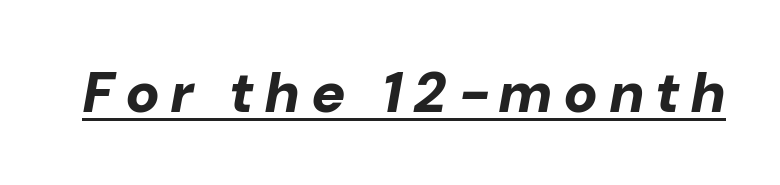
The image shows 57 px bold type, italic (leaning right); set unusually wide letter spacing (+0.22 em), underlined; low stroke contrast and a medium x-height.
